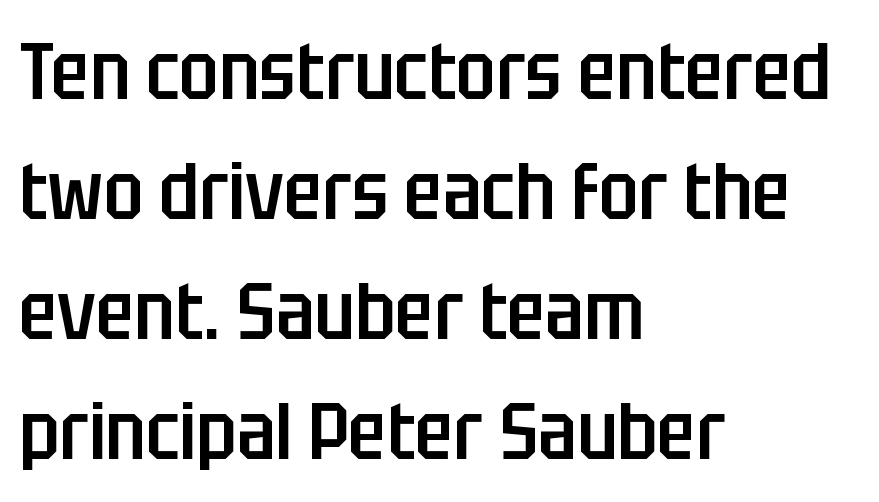
The image shows 80 px semibold, condensed sans-serif type, upright; set left-aligned, normal line spacing (1.5x), normal letter spacing, not underlined; low stroke contrast and a large x-height.
